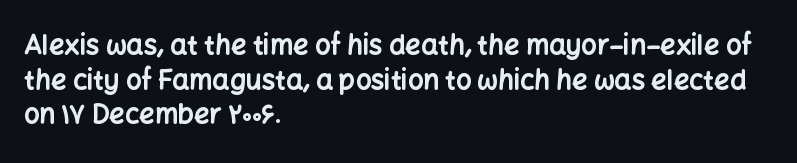
{"italic": "no", "bold": "yes", "underline": "no", "align": "left", "line_spacing": "normal", "line_spacing_ratio": 1.28, "letter_spacing": "normal", "letter_spacing_em": 0.0, "glyph_px": 27}
